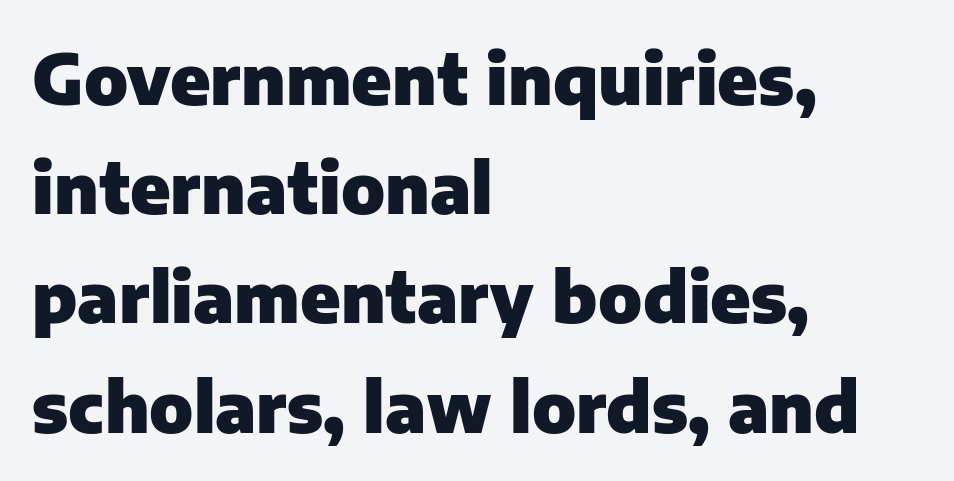
{"serif": "no", "italic": "no", "bold": "yes", "weight": "heavy", "width": "normal", "stroke_contrast": "low", "x_height": "medium", "monospaced": "no", "underline": "no", "align": "left", "line_spacing": "normal", "line_spacing_ratio": 1.56, "letter_spacing": "normal", "letter_spacing_em": 0.0, "glyph_px": 70}
